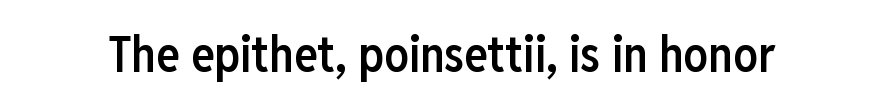
{"serif": "no", "italic": "no", "bold": "semi", "weight": "semibold", "width": "condensed", "stroke_contrast": "low", "x_height": "medium", "monospaced": "no", "underline": "no", "letter_spacing": "normal", "letter_spacing_em": 0.0, "glyph_px": 49}
